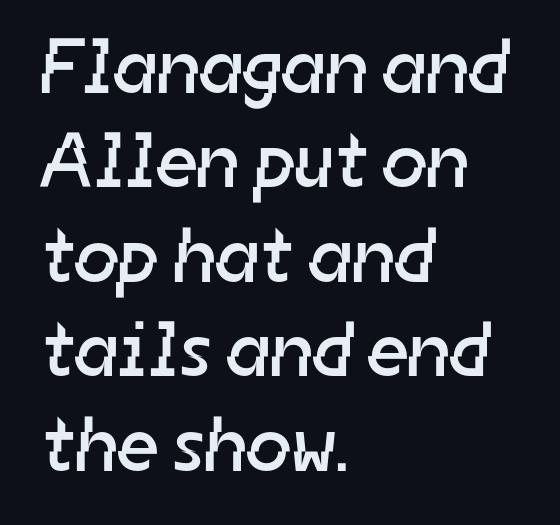
Q: Is the text bold? A: No.
Q: Is the typeface a serif or a sans-serif typeface? A: Sans-serif.
Q: Is the text underlined? A: No.
Q: How is the paragraph aligned? A: Left-aligned.
Q: Is the spacing between letters normal or unusually wide? A: Normal.
Q: Width (condensed, normal, or wide)? A: Normal.
Q: Stroke contrast? A: Low.
Q: x-height? A: Medium.
Q: Monospaced? A: No.
